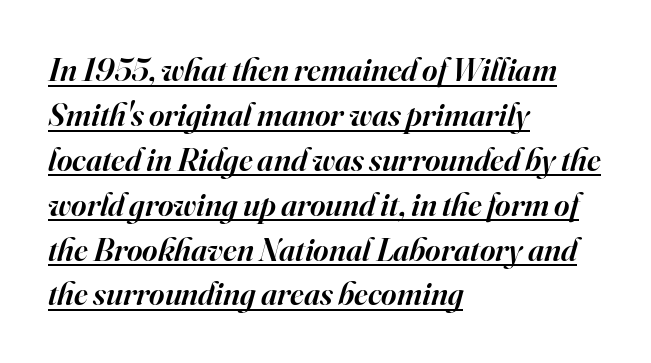
The image shows 33 px semibold serif type, italic (leaning right); set left-aligned, normal line spacing (1.36x), normal letter spacing, underlined; high stroke contrast and a small x-height.
